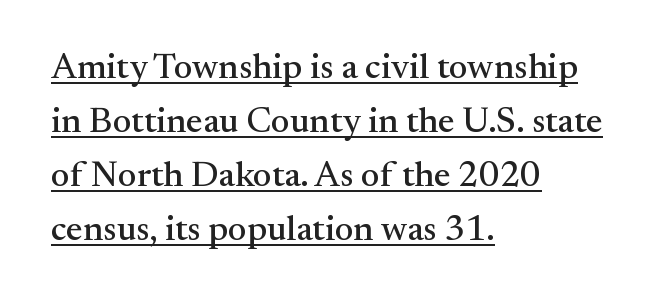
Proportional: the letters do not fall into vertical columns. Font category for this specimen: serif. Style check: upright. One glance says typical: line gaps are just what's usual. Which margin do the lines hug? The left one — the right edge is uneven. Descenders here cross a horizontal rule under the line.
